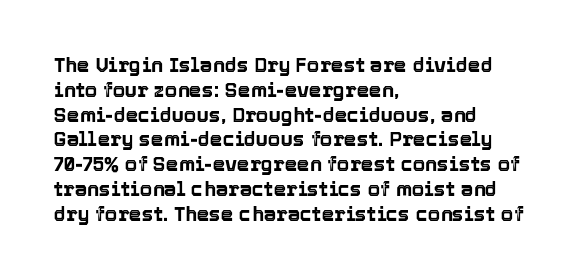
Q: Is the text italic (slanted)? A: No, it is upright.
Q: Is the text underlined? A: No.
Q: How is the paragraph aligned? A: Left-aligned.
Q: Is the spacing between letters normal or unusually wide? A: Normal.
